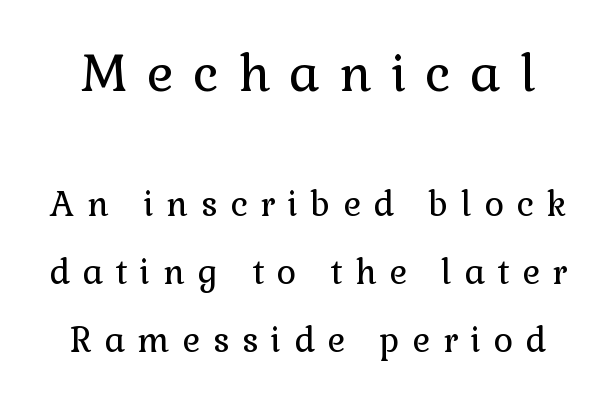
Q: Is the text bold? A: No.
Q: Is the text italic (slanted)? A: No, it is upright.
Q: Is the typeface a serif or a sans-serif typeface? A: Serif.
Q: Is the text underlined? A: No.
Q: Is the spacing between letters normal or unusually wide? A: Unusually wide.
Q: Is the spacing between lines tight, normal or loose? A: Loose.
Q: Which block of text is set in a larger size, the first (top) or the second (bottom)? A: The first (top) one.
Q: Width (condensed, normal, or wide)? A: Normal.
Q: x-height? A: Medium.
Q: Monospaced? A: No.
